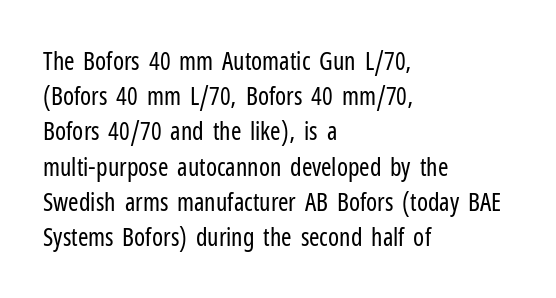
{"italic": "no", "bold": "no", "underline": "no", "align": "left", "line_spacing": "normal", "line_spacing_ratio": 1.41, "letter_spacing": "normal", "letter_spacing_em": 0.0, "glyph_px": 25}
